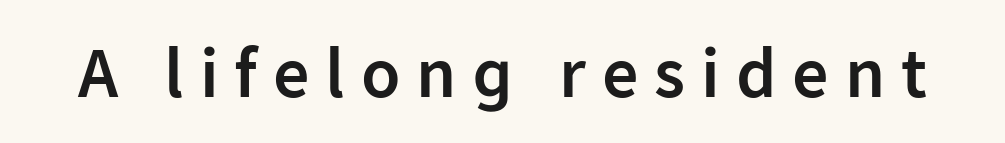
{"serif": "no", "italic": "no", "bold": "semi", "weight": "semibold", "width": "normal", "stroke_contrast": "low", "x_height": "medium", "monospaced": "no", "underline": "no", "letter_spacing": "wide", "letter_spacing_em": 0.22, "glyph_px": 72}
